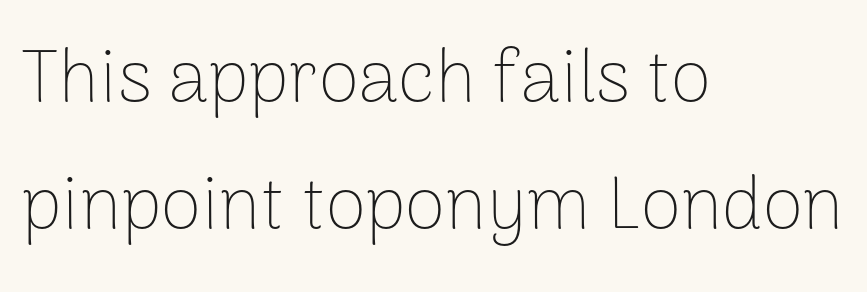
The image shows 74 px thin sans-serif type, upright; set left-aligned, line spacing 1.72x, normal letter spacing, not underlined; low stroke contrast and a medium x-height.
